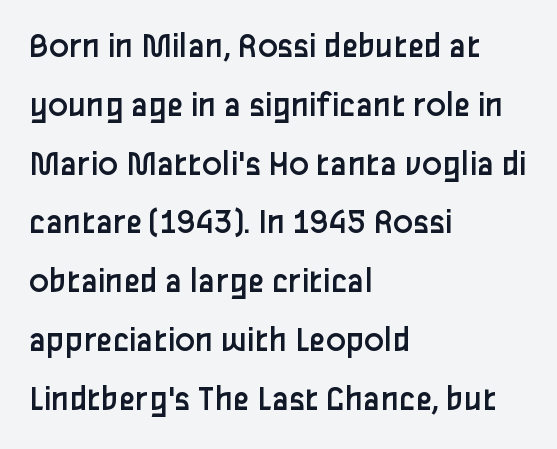
No chunkiness to these letters — they're not bold. Does the type have serifs? No, each stem ends abruptly. How would I describe the line gaps? Plain and ordinary. Teacher's note: observe the even left margin — that is flush-left alignment. The gap between lines stays unmarked.
